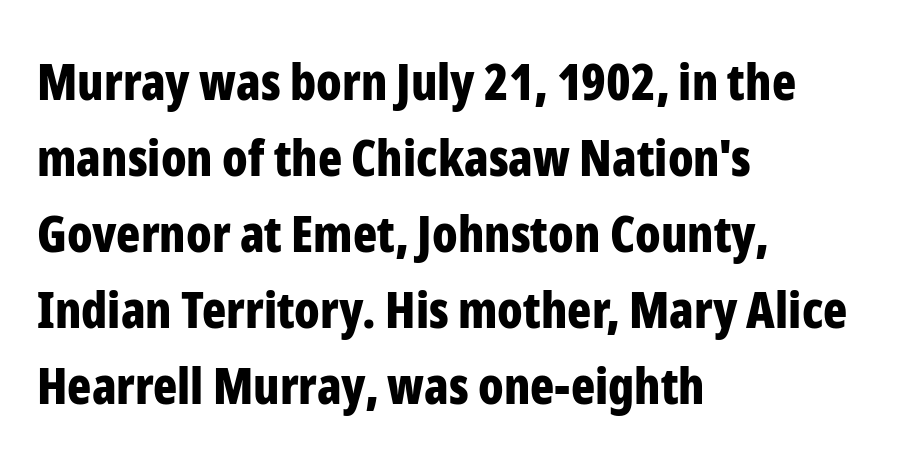
{"serif": "no", "italic": "no", "bold": "yes", "weight": "bold", "width": "condensed", "stroke_contrast": "low", "x_height": "medium", "monospaced": "no", "underline": "no", "align": "left", "line_spacing": "normal", "line_spacing_ratio": 1.52, "letter_spacing": "normal", "letter_spacing_em": 0.0, "glyph_px": 50}
